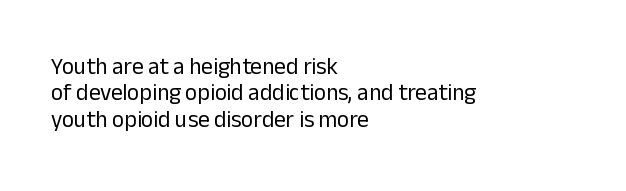
{"italic": "no", "bold": "no", "underline": "no", "align": "left", "line_spacing": "tight", "line_spacing_ratio": 1.15, "letter_spacing": "normal", "letter_spacing_em": 0.0, "glyph_px": 23}
